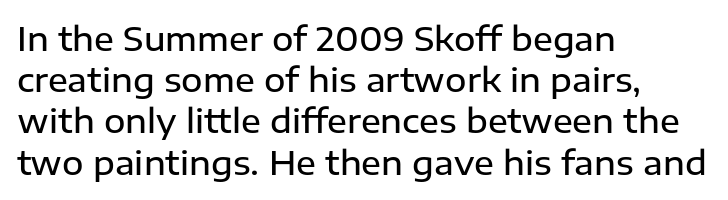
The image shows 33 px semibold sans-serif type, upright; set left-aligned, normal line spacing (1.25x), normal letter spacing, not underlined; low stroke contrast and a medium x-height.
